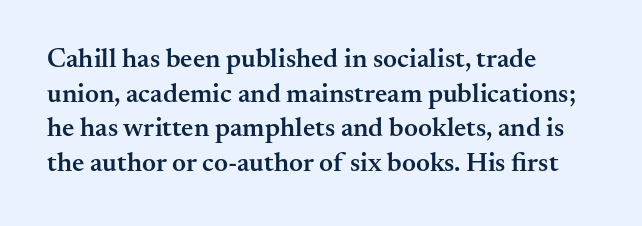
The image shows 27 px text type, upright; set left-aligned, normal line spacing (1.28x), normal letter spacing, not underlined.
